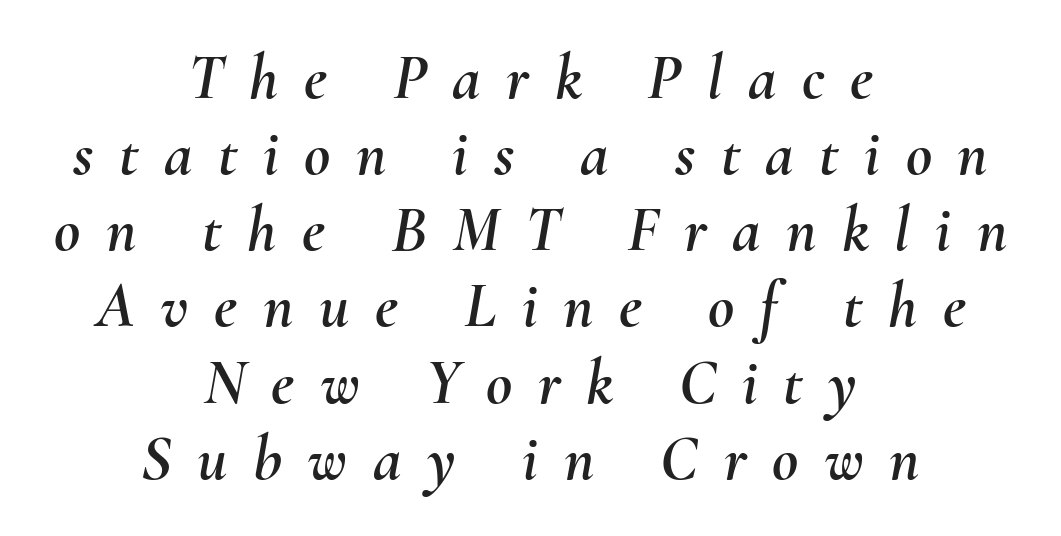
{"italic": "yes", "lean": "right", "slant_degrees": 10, "width": "normal", "stroke_contrast": "medium", "x_height": "small", "monospaced": "no", "underline": "no", "align": "center", "line_spacing_ratio": 1.19, "letter_spacing": "wide", "letter_spacing_em": 0.4, "glyph_px": 64}
